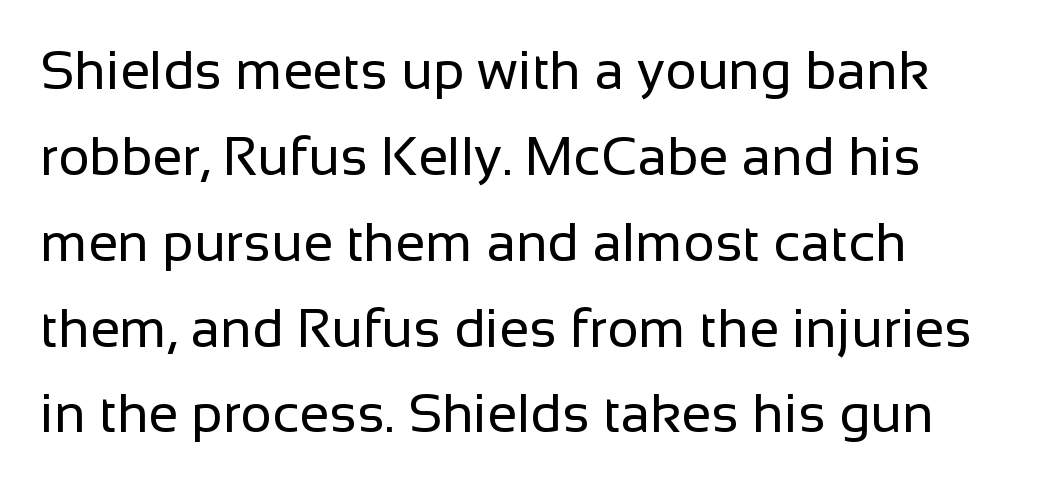
{"serif": "no", "italic": "no", "bold": "no", "weight": "regular", "width": "normal", "stroke_contrast": "low", "x_height": "medium", "monospaced": "no", "underline": "no", "align": "left", "line_spacing": "normal", "line_spacing_ratio": 1.59, "letter_spacing": "normal", "letter_spacing_em": 0.0, "glyph_px": 54}
